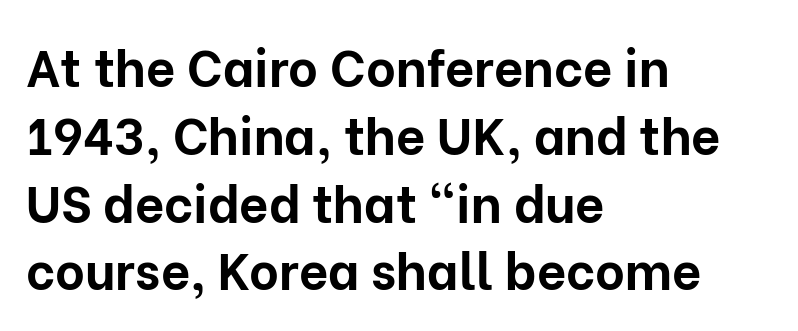
Varying glyph widths throughout — classic text-font behaviour. Typographic density is high because the face is bold. Compared with a centered layout, this one pins lines to the left instead. Notice how the stems are strictly vertical — no italics here.
